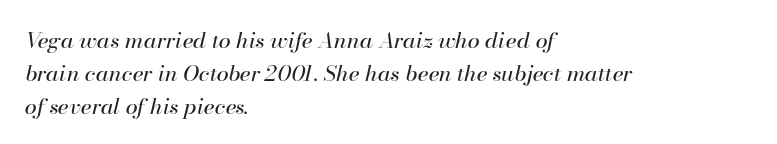
The image shows 22 px text type, italic (leaning right); set left-aligned, normal line spacing (1.49x), normal letter spacing, not underlined.
